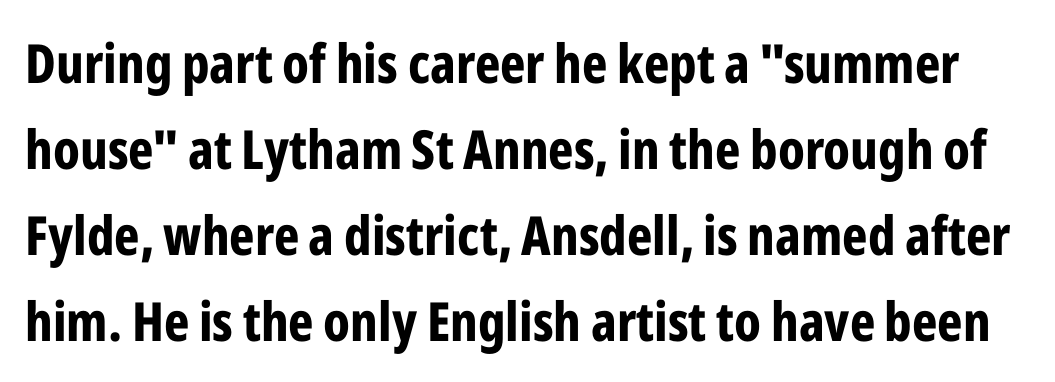
Rendered with straight, roman letterforms. Successive baselines arrive at the customary interval. Regarding serifs, this sample does without them. Glance below the letters and you will spot only blank space.
